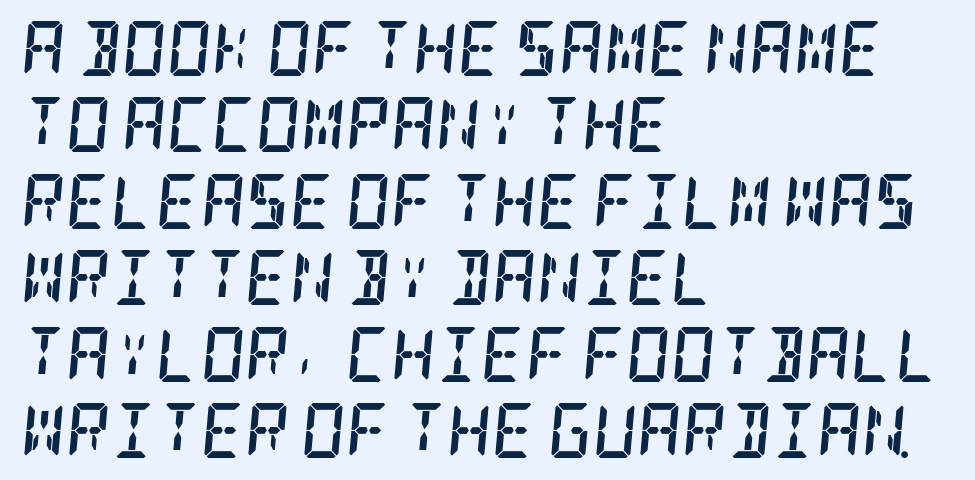
{"serif": "yes", "italic": "yes", "lean": "right", "slant_degrees": 5, "bold": "yes", "weight": "semibold", "width": "condensed", "stroke_contrast": "low", "x_height": "large", "underline": "no", "align": "left", "line_spacing": "normal", "line_spacing_ratio": 1.39, "letter_spacing": "normal", "letter_spacing_em": 0.0, "glyph_px": 55}
